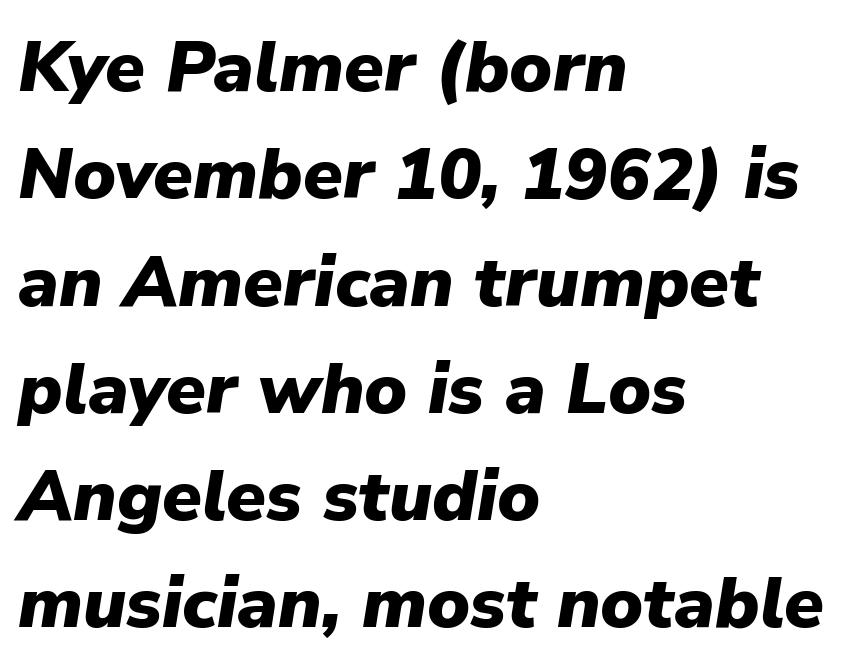
{"italic": "yes", "lean": "right", "slant_degrees": 9, "bold": "yes", "weight": "heavy", "width": "normal", "stroke_contrast": "low", "x_height": "medium", "monospaced": "no", "underline": "no", "align": "left", "line_spacing": "normal", "line_spacing_ratio": 1.49, "letter_spacing": "normal", "letter_spacing_em": 0.0, "glyph_px": 72}
